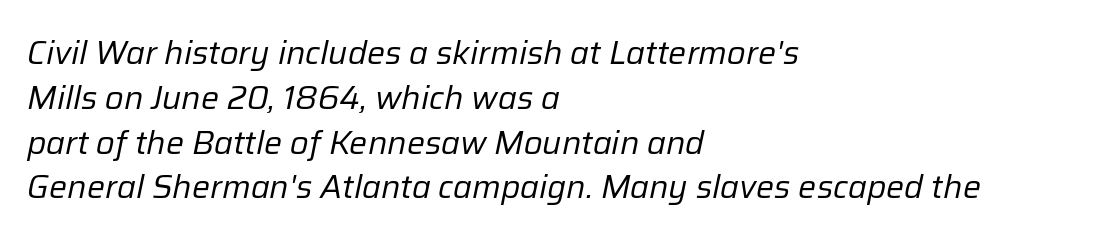
The image shows 32 px regular-weight type, italic (leaning right); set left-aligned, normal line spacing (1.4x), normal letter spacing, not underlined; low stroke contrast and a medium x-height.
